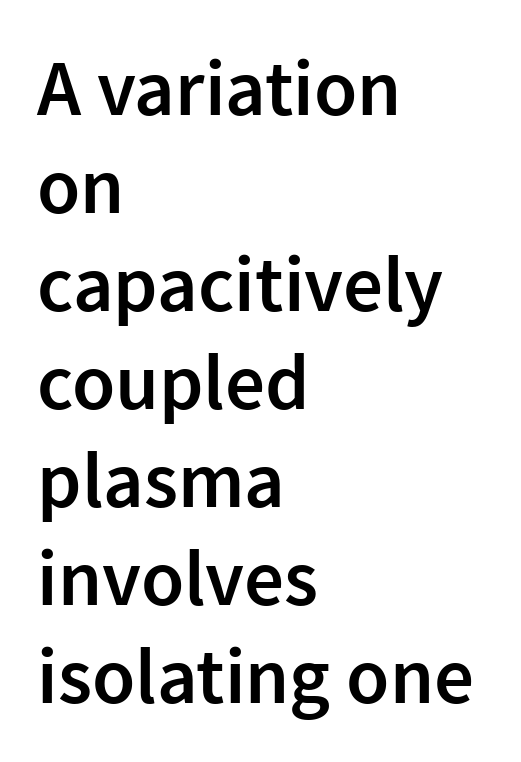
Q: Is the text bold? A: Semi-bold.
Q: Is the text italic (slanted)? A: No, it is upright.
Q: Is the typeface a serif or a sans-serif typeface? A: Sans-serif.
Q: Is the text underlined? A: No.
Q: How is the paragraph aligned? A: Left-aligned.
Q: Is the spacing between letters normal or unusually wide? A: Normal.
Q: Width (condensed, normal, or wide)? A: Normal.
Q: Stroke contrast? A: Low.
Q: x-height? A: Medium.
Q: Monospaced? A: No.
